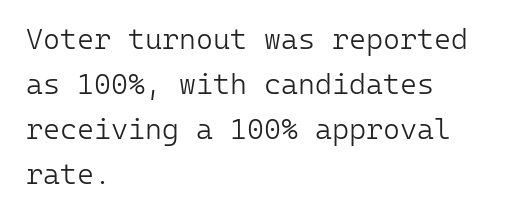
Q: Is the text bold? A: No.
Q: Is the text italic (slanted)? A: No, it is upright.
Q: Is the typeface a serif or a sans-serif typeface? A: Sans-serif.
Q: Is the text underlined? A: No.
Q: How is the paragraph aligned? A: Left-aligned.
Q: Is the spacing between letters normal or unusually wide? A: Normal.
Q: Is the spacing between lines tight, normal or loose? A: Normal.
Q: Width (condensed, normal, or wide)? A: Normal.
Q: Stroke contrast? A: Low.
Q: x-height? A: Medium.
Q: Monospaced? A: Yes.
